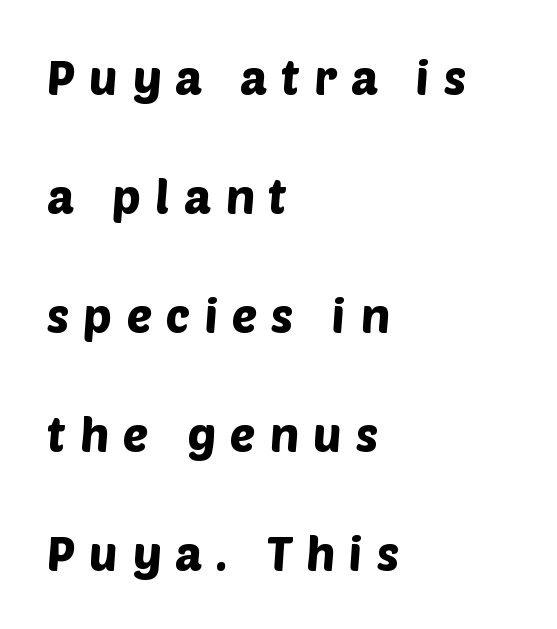
{"serif": "no", "width": "normal", "stroke_contrast": "low", "x_height": "large", "monospaced": "no", "underline": "no", "align": "left", "line_spacing": "loose", "line_spacing_ratio": 2.48, "letter_spacing": "wide", "letter_spacing_em": 0.29, "glyph_px": 48}
